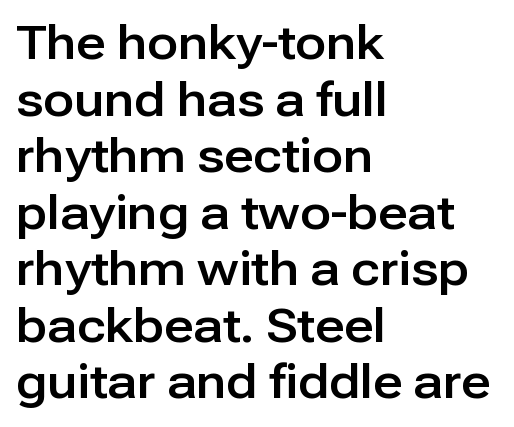
The lettering stays uniformly vertical, giving the passage a roman look. Nothing sits at the stroke ends, so this counts as sans-serif. Which margin do the lines hug? The left one — the right edge is uneven. Looks like regular typesetting: each glyph gets only the width it needs. Compared with typical body copy, the letter spacing here is the same.
